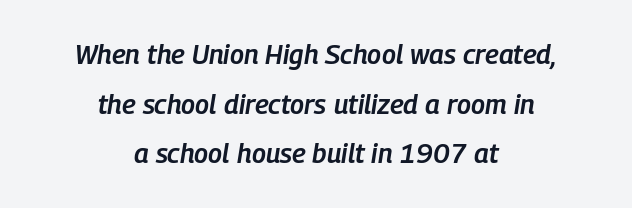
The foot of each line stays bare and open. Leftover space on each line is divided equally before and after the words. The tracking reads as untouched default to a designer's eye. This is moderately heavy type, rendered in semibold.
